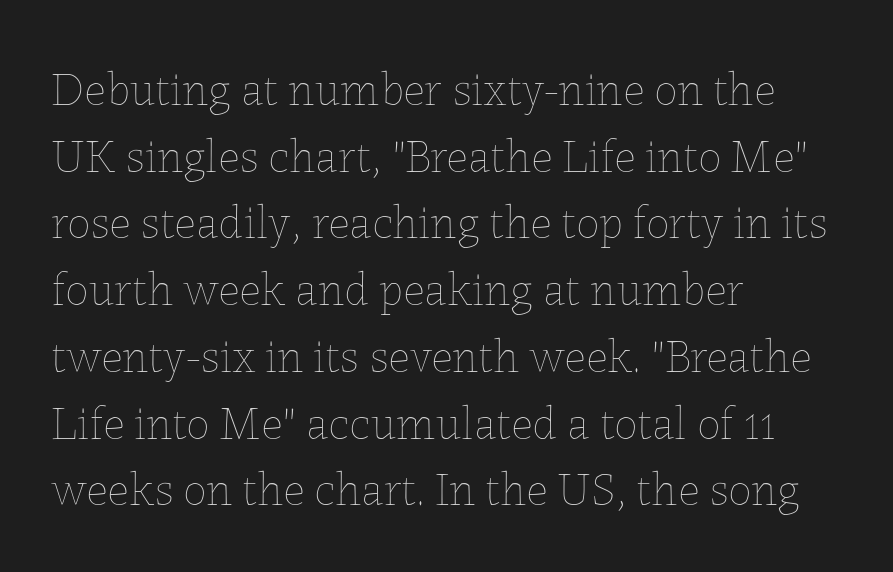
The typography opts for an upright posture over an oblique one. Any mark beneath the type? The region is blank. Do the characters align in a grid? No, the font is proportional. The text block is weighted toward the left margin, trailing off unevenly rightward.
